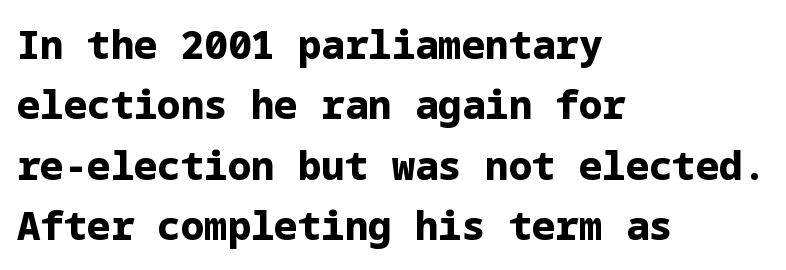
Q: Is the text bold? A: Yes.
Q: Is the text italic (slanted)? A: No, it is upright.
Q: Is the typeface a serif or a sans-serif typeface? A: Sans-serif.
Q: Is the text underlined? A: No.
Q: How is the paragraph aligned? A: Left-aligned.
Q: Is the spacing between letters normal or unusually wide? A: Normal.
Q: Is the spacing between lines tight, normal or loose? A: Normal.
Q: Width (condensed, normal, or wide)? A: Normal.
Q: Stroke contrast? A: Low.
Q: x-height? A: Medium.
